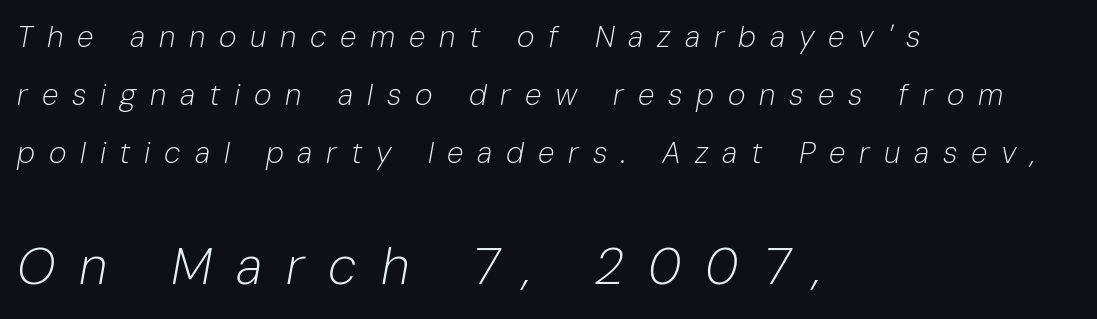
The area under the type is left untouched. Rendered with sloped, italic letterforms. The line texture is sparse and dotted thanks to wide tracking. This rendering uses left alignment, leaving the right contour irregular.
